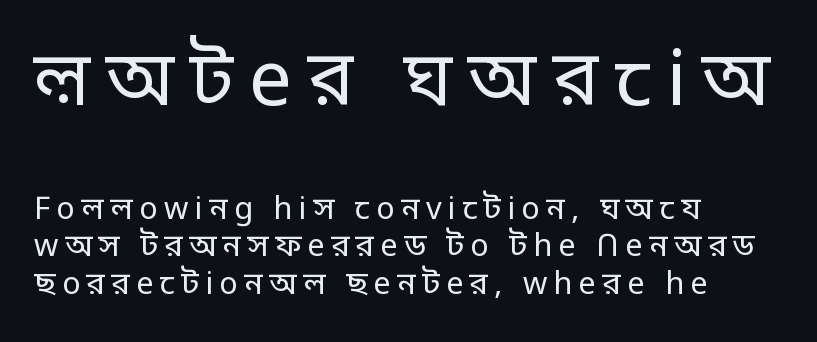
The image shows 77 px regular-weight sans-serif type, upright; set left-aligned, line spacing 1.22x, unusually wide letter spacing (+0.2 em), not underlined; the first (top) block is 2.48x larger; low stroke contrast and a large x-height.
